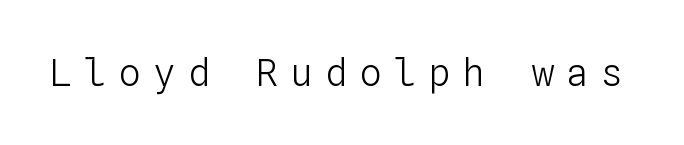
{"italic": "no", "bold": "no", "weight": "light", "width": "normal", "stroke_contrast": "low", "x_height": "medium", "monospaced": "yes", "underline": "no", "letter_spacing": "wide", "letter_spacing_em": 0.33, "glyph_px": 37}
